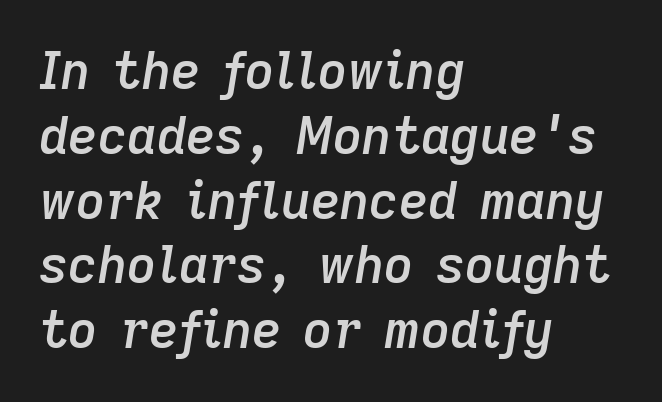
Spacing verdict: proportional, widths tailored to each character. Bold? Not quite — semibold, heavier than regular but stopping short. Line starts are locked; line ends wander. In terms of letterspacing, this is plain default setting. The glyphs look as if they've been sheared to an angle.
